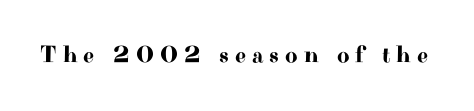
Q: Is the text italic (slanted)? A: No, it is upright.
Q: Is the text underlined? A: No.
Q: Is the spacing between letters normal or unusually wide? A: Unusually wide.
